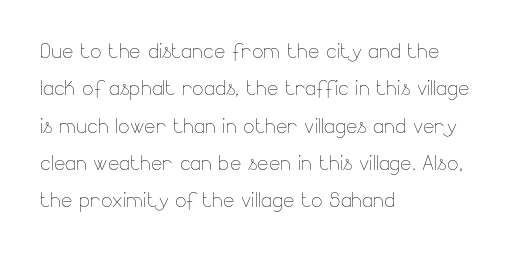
Q: Is the text bold? A: No.
Q: Is the text italic (slanted)? A: No, it is upright.
Q: Is the text underlined? A: No.
Q: How is the paragraph aligned? A: Left-aligned.
Q: Is the spacing between letters normal or unusually wide? A: Normal.
Q: Is the spacing between lines tight, normal or loose? A: Normal.
